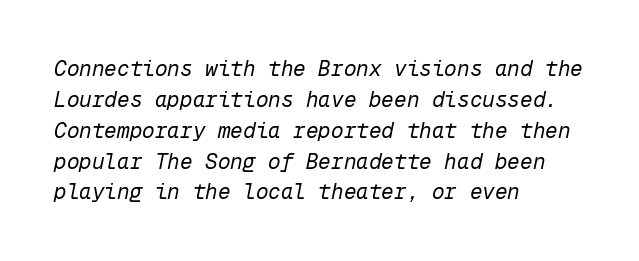
The image shows 21 px text type, italic (leaning right); set left-aligned, normal line spacing (1.47x), normal letter spacing, not underlined.
